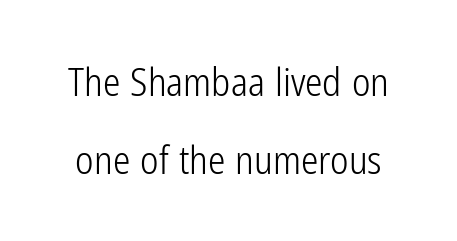
{"serif": "no", "italic": "no", "bold": "no", "weight": "light", "width": "condensed", "stroke_contrast": "low", "x_height": "medium", "monospaced": "no", "underline": "no", "line_spacing": "loose", "line_spacing_ratio": 2.01, "letter_spacing": "normal", "letter_spacing_em": 0.0, "glyph_px": 39}
